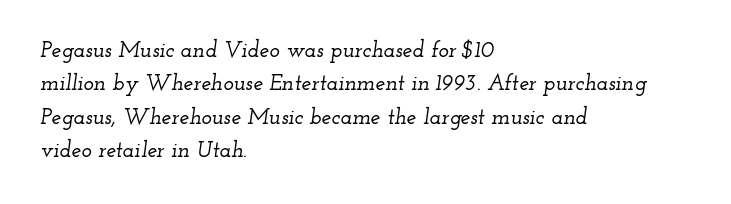
The space beneath each line is pristine and unruled. Does extra space separate the letters? No, they use regular spacing. A student would call this left alignment; a typographer would say flush left, rag right. Regarding leading, the lines here are spaced in the standard way.
